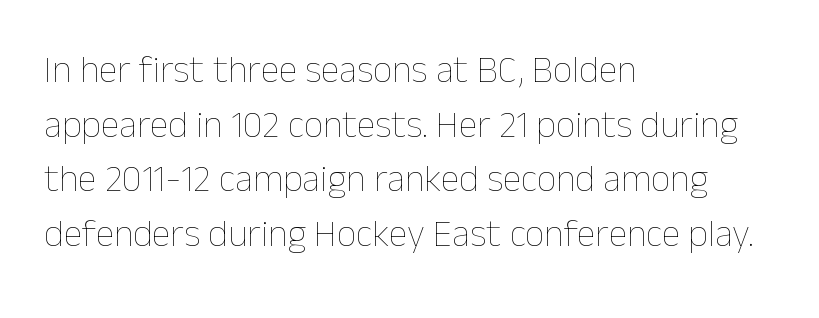
{"italic": "no", "bold": "no", "weight": "thin", "width": "normal", "stroke_contrast": "low", "x_height": "medium", "monospaced": "no", "underline": "no", "align": "left", "line_spacing": "normal", "line_spacing_ratio": 1.44, "letter_spacing": "normal", "letter_spacing_em": 0.0, "glyph_px": 38}
